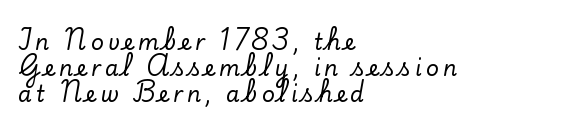
Q: Is the text italic (slanted)? A: Yes.
Q: Is the text underlined? A: No.
Q: How is the paragraph aligned? A: Left-aligned.
